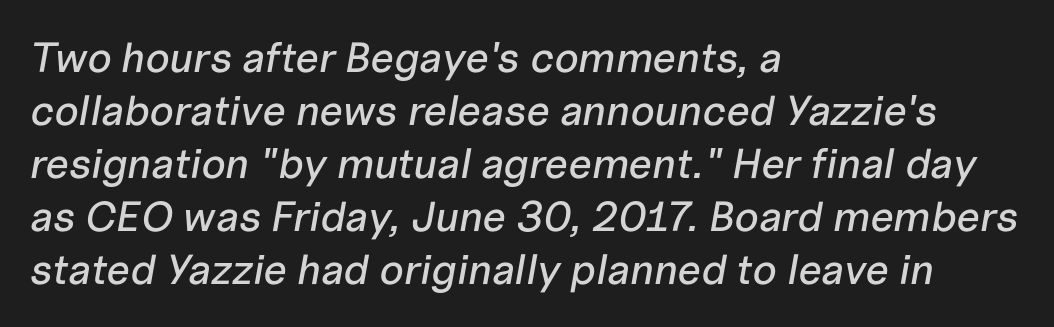
The rag falls on the right side of this text block. Normally led — the rows are evenly, conventionally spaced. The face used here has a pronounced slope to its letters. Compared with typical body copy, the letter spacing here is the same. Spacing verdict: proportional, widths tailored to each character. Glance below the letters and you will spot only blank space.
